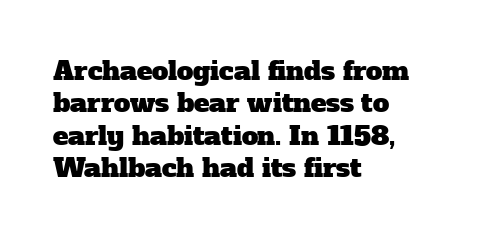
{"underline": "no", "align": "left", "line_spacing": "normal", "line_spacing_ratio": 1.25, "letter_spacing": "normal", "letter_spacing_em": 0.0, "glyph_px": 26}
